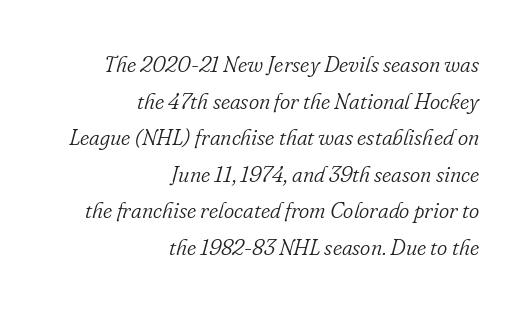
Heaviness? Minimal to ordinary, like unemphasized prose. Check the space under the baseline: it is left empty. This is oblique type, the kind used for emphasis or titles. Baseline-to-baseline distance is the conventional proportion of letter height.
